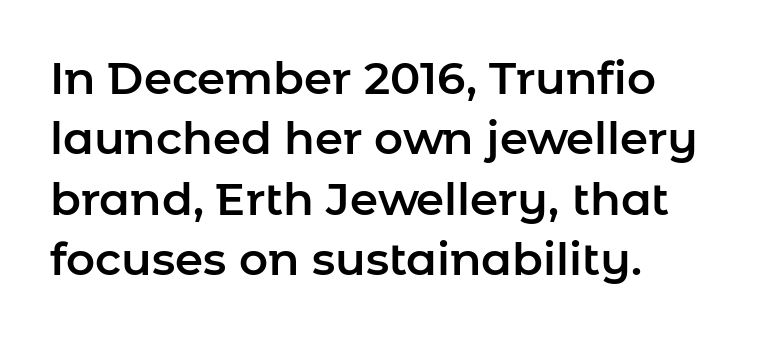
Only glyphs here, with clear space below each row. Is this a fixed-width face? No — the glyphs have proportional, varying widths. Nothing unusual about the tracking: characters are spaced as the font intends. Line starts are locked; line ends wander. Every stem runs plumb, perpendicular to the baseline. You can tell from the bare stems that sans-serif type was used.
